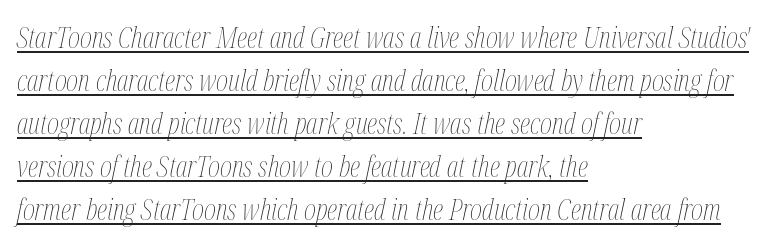
In terms of letterspacing, this is plain default setting. Check the space under the baseline: a stroke is drawn there. Compared with ordinary roman type, these characters are visibly tilted. These lines sit exactly where default settings would place them.
